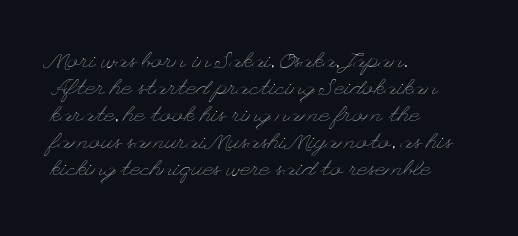
Beneath every word, the page is bare. Caption: face not bold, strokes unweighted. The gaps between neighbouring characters are ordinary and unremarkable.
